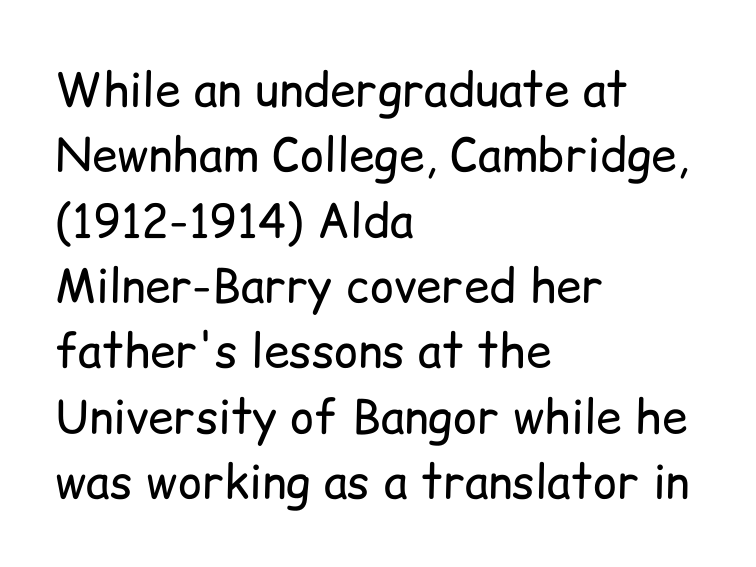
Q: Is the text bold? A: No.
Q: Is the text italic (slanted)? A: No, it is upright.
Q: Is the typeface a serif or a sans-serif typeface? A: Sans-serif.
Q: Is the text underlined? A: No.
Q: How is the paragraph aligned? A: Left-aligned.
Q: Is the spacing between letters normal or unusually wide? A: Normal.
Q: Is the spacing between lines tight, normal or loose? A: Normal.
Q: Width (condensed, normal, or wide)? A: Normal.
Q: Stroke contrast? A: Low.
Q: x-height? A: Medium.
Q: Monospaced? A: No.
